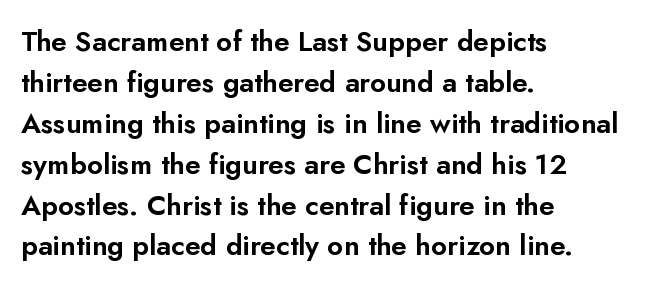
Q: Is the text italic (slanted)? A: No, it is upright.
Q: Is the typeface a serif or a sans-serif typeface? A: Sans-serif.
Q: Is the text underlined? A: No.
Q: How is the paragraph aligned? A: Left-aligned.
Q: Is the spacing between letters normal or unusually wide? A: Normal.
Q: Is the spacing between lines tight, normal or loose? A: Normal.
Q: Width (condensed, normal, or wide)? A: Normal.
Q: Stroke contrast? A: Low.
Q: x-height? A: Small.
Q: Monospaced? A: No.
